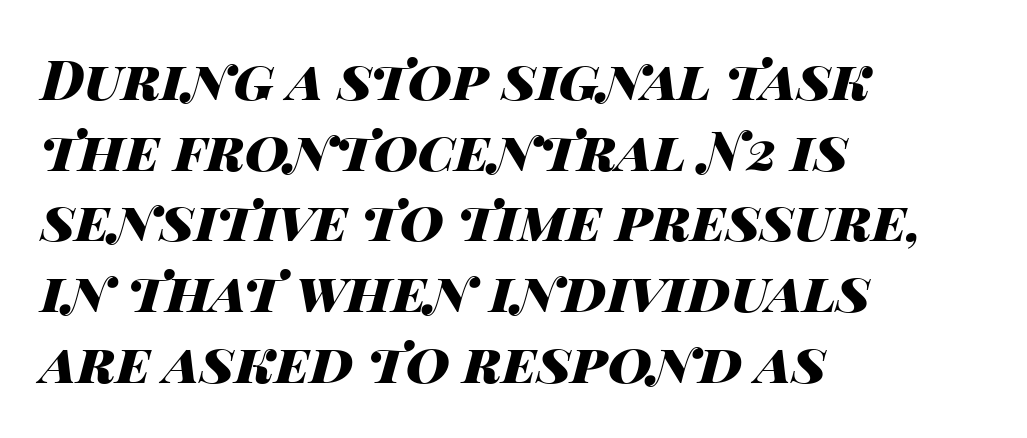
{"italic": "yes", "lean": "right", "slant_degrees": 14, "bold": "yes", "weight": "heavy", "width": "wide", "stroke_contrast": "high", "x_height": "large", "monospaced": "no", "underline": "no", "align": "left", "line_spacing": "normal", "line_spacing_ratio": 1.31, "letter_spacing": "normal", "letter_spacing_em": 0.0, "glyph_px": 54}
